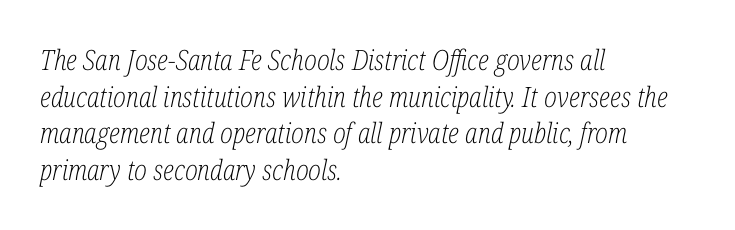
Q: Is the text bold? A: No.
Q: Is the text italic (slanted)? A: Yes, it leans right by about 12 degrees.
Q: Is the typeface a serif or a sans-serif typeface? A: Serif.
Q: Is the text underlined? A: No.
Q: How is the paragraph aligned? A: Left-aligned.
Q: Is the spacing between letters normal or unusually wide? A: Normal.
Q: Is the spacing between lines tight, normal or loose? A: Normal.
Q: Width (condensed, normal, or wide)? A: Condensed.
Q: Stroke contrast? A: Low.
Q: x-height? A: Medium.
Q: Monospaced? A: No.
